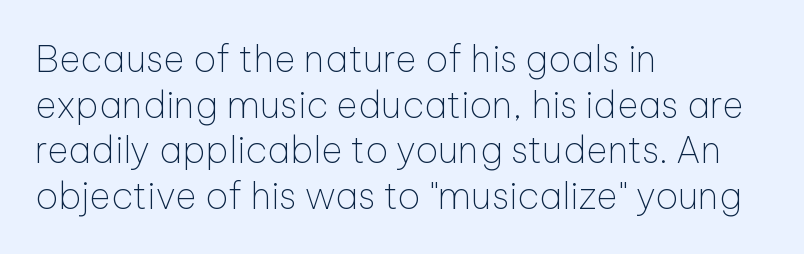
The image shows 37 px thin sans-serif type, upright; set left-aligned, line spacing 1.23x, normal letter spacing, not underlined; low stroke contrast and a medium x-height.
